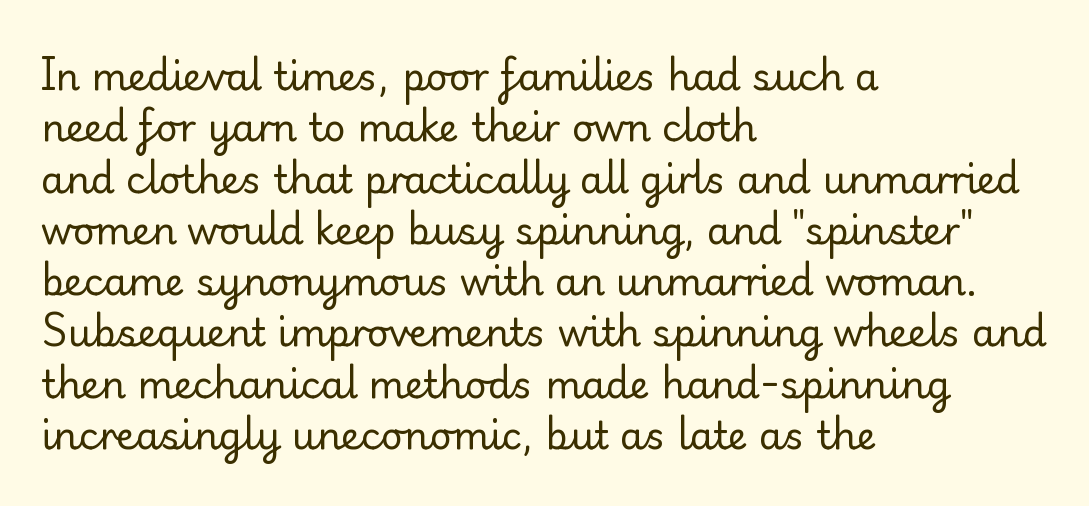
{"serif": "yes", "italic": "no", "bold": "no", "weight": "regular", "width": "normal", "stroke_contrast": "low", "x_height": "small", "monospaced": "no", "underline": "no", "align": "left", "line_spacing": "normal", "line_spacing_ratio": 1.35, "letter_spacing": "normal", "letter_spacing_em": 0.0, "glyph_px": 38}
